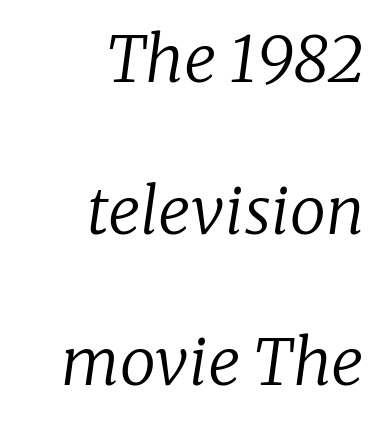
{"serif": "yes", "italic": "yes", "lean": "right", "slant_degrees": 8, "bold": "no", "weight": "regular", "width": "normal", "stroke_contrast": "low", "x_height": "medium", "monospaced": "no", "underline": "no", "align": "right", "line_spacing": "loose", "line_spacing_ratio": 2.37, "letter_spacing": "normal", "letter_spacing_em": 0.0, "glyph_px": 64}
